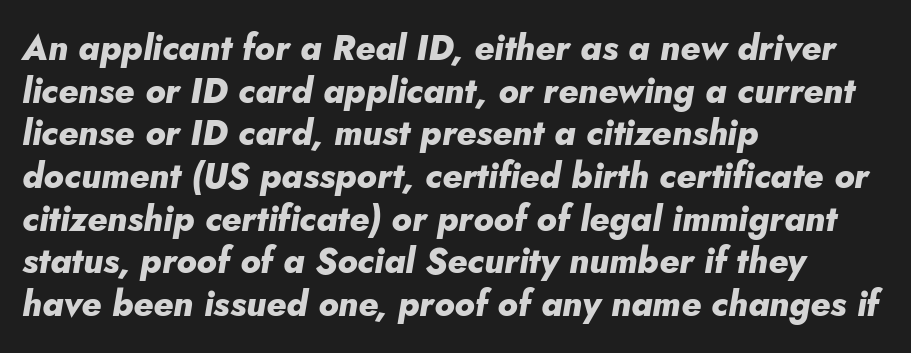
{"italic": "yes", "lean": "right", "slant_degrees": 10, "bold": "yes", "weight": "heavy", "width": "normal", "stroke_contrast": "low", "x_height": "small", "monospaced": "no", "underline": "no", "align": "left", "line_spacing_ratio": 1.22, "letter_spacing": "normal", "letter_spacing_em": 0.0, "glyph_px": 35}
